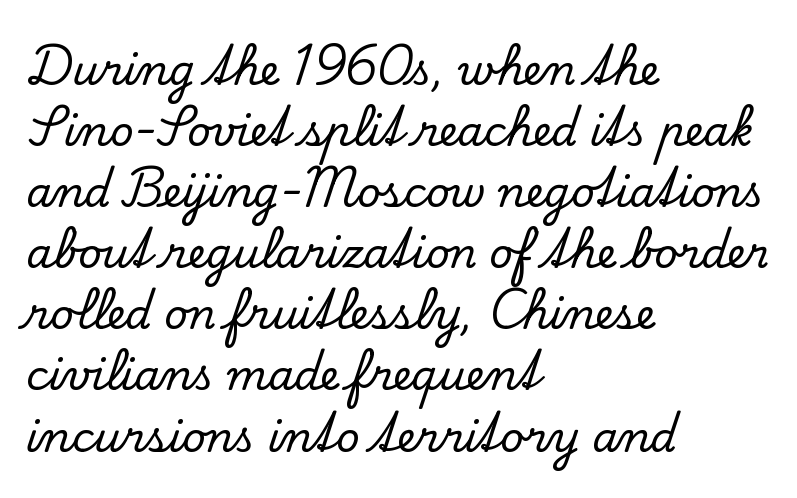
Q: Is the text italic (slanted)? A: Yes.
Q: Is the typeface a serif or a sans-serif typeface? A: Serif.
Q: Is the text underlined? A: No.
Q: How is the paragraph aligned? A: Left-aligned.
Q: Is the spacing between letters normal or unusually wide? A: Normal.
Q: Is the spacing between lines tight, normal or loose? A: Normal.
Q: Width (condensed, normal, or wide)? A: Normal.
Q: Stroke contrast? A: Low.
Q: x-height? A: Small.
Q: Monospaced? A: No.
